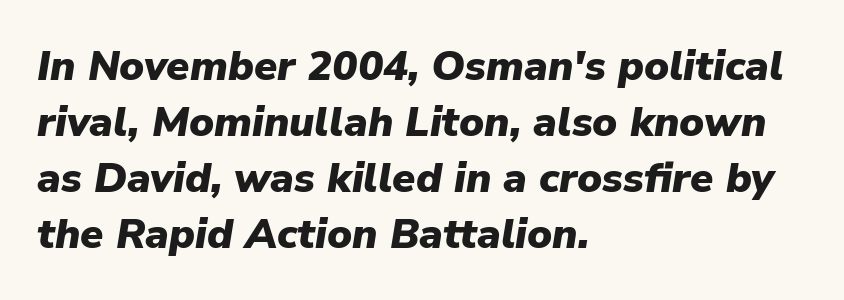
Q: Is the text bold? A: Yes.
Q: Is the text italic (slanted)? A: Yes, it leans right by about 9 degrees.
Q: Is the text underlined? A: No.
Q: How is the paragraph aligned? A: Left-aligned.
Q: Is the spacing between letters normal or unusually wide? A: Normal.
Q: Is the spacing between lines tight, normal or loose? A: Normal.
Q: Width (condensed, normal, or wide)? A: Normal.
Q: Stroke contrast? A: Low.
Q: x-height? A: Medium.
Q: Monospaced? A: No.
